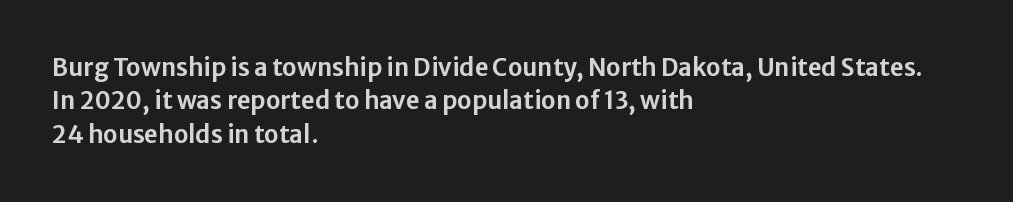
The image shows 24 px text type, upright; set left-aligned, normal line spacing (1.39x), normal letter spacing, not underlined.
